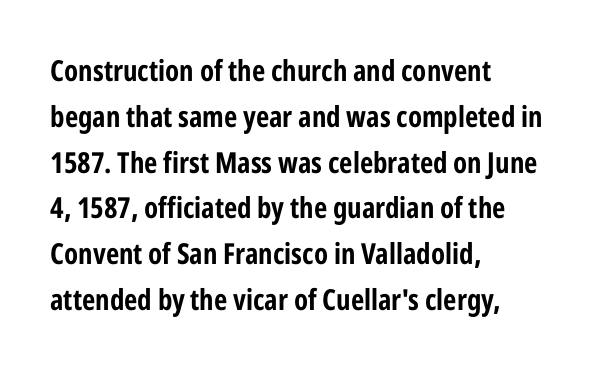
The image shows 29 px bold, condensed sans-serif type, upright; set left-aligned, normal line spacing (1.58x), normal letter spacing, not underlined; low stroke contrast and a medium x-height.
